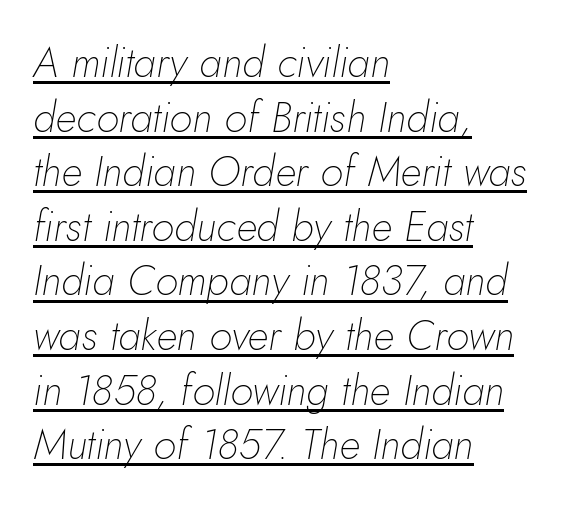
The image shows 42 px thin type, italic (leaning right); set left-aligned, normal line spacing (1.3x), normal letter spacing, underlined; low stroke contrast and a small x-height.
